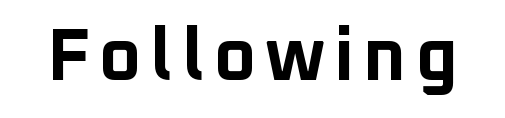
A typesetter would call this proportional, since set widths differ per character. Heavy, bold letterforms. Italic? Not at all — the glyphs are vertical. The face used here is a sans, in the tradition of grotesques and geometrics. Any mark beneath the type? The region is blank.
